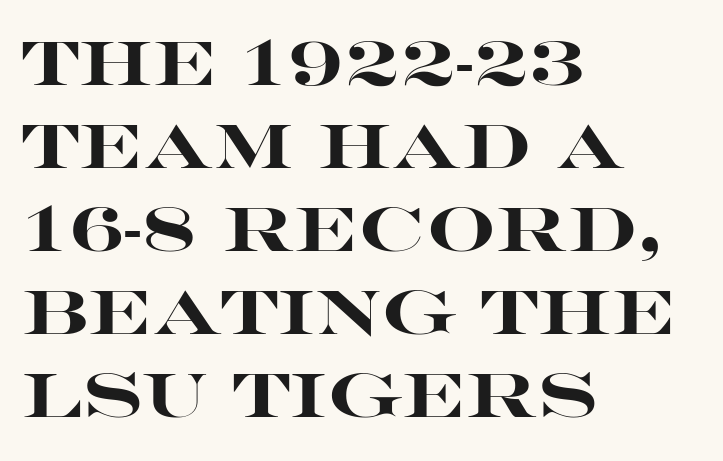
{"italic": "no", "bold": "yes", "weight": "heavy", "width": "wide", "stroke_contrast": "high", "x_height": "large", "monospaced": "no", "underline": "no", "align": "left", "line_spacing": "normal", "line_spacing_ratio": 1.36, "letter_spacing": "normal", "letter_spacing_em": 0.0, "glyph_px": 61}
